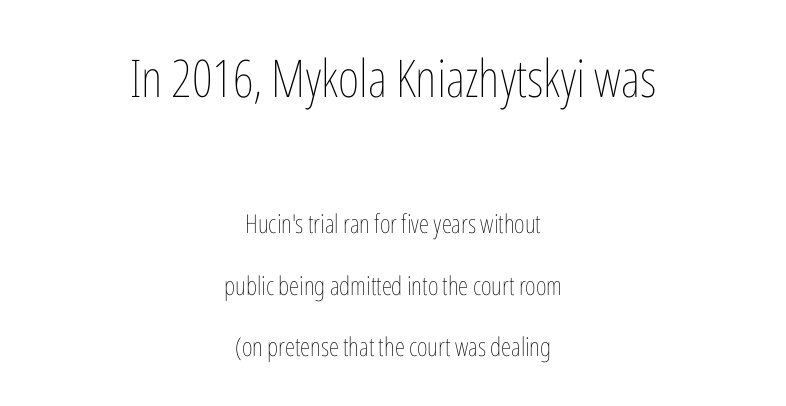
The image shows 52 px thin, condensed type, upright; set centered, loose line spacing (2.36x), normal letter spacing, not underlined; the first (top) block is 2.0x larger; low stroke contrast and a medium x-height.
